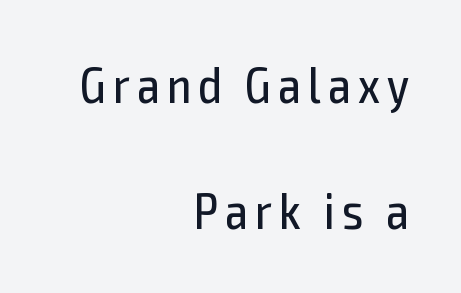
Q: Is the text bold? A: No.
Q: Is the text italic (slanted)? A: No, it is upright.
Q: Is the typeface a serif or a sans-serif typeface? A: Sans-serif.
Q: Is the text underlined? A: No.
Q: How is the paragraph aligned? A: Right-aligned.
Q: Is the spacing between lines tight, normal or loose? A: Loose.
Q: Width (condensed, normal, or wide)? A: Condensed.
Q: x-height? A: Medium.
Q: Monospaced? A: No.
